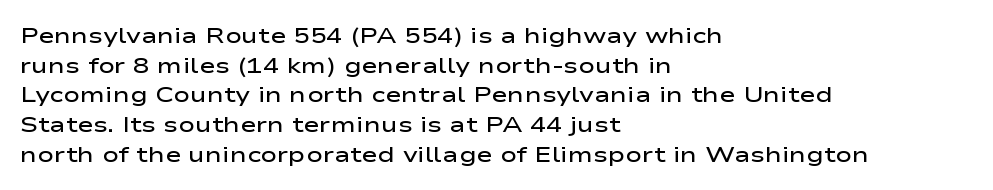
{"italic": "no", "bold": "semi", "underline": "no", "align": "left", "line_spacing": "normal", "line_spacing_ratio": 1.35, "letter_spacing": "normal", "letter_spacing_em": 0.0, "glyph_px": 22}
